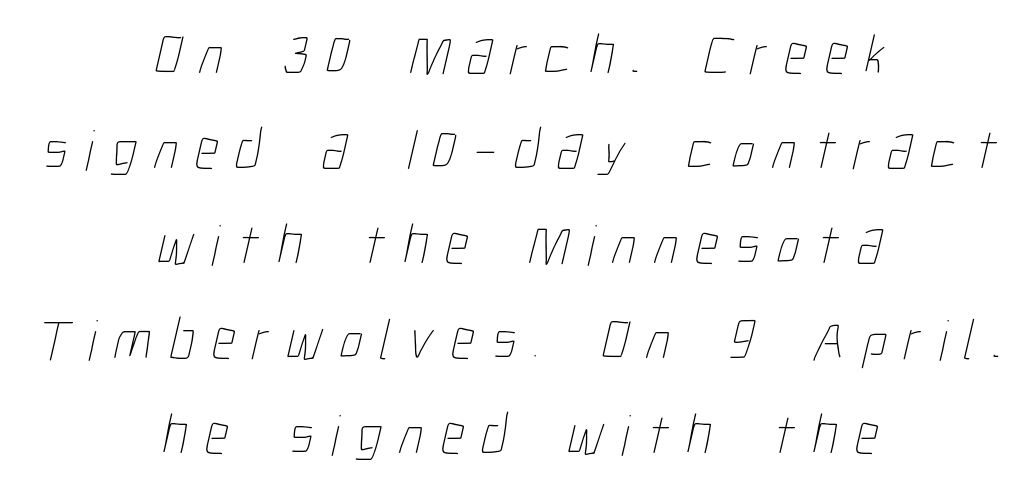
The image shows 58 px thin, condensed type; set centered, normal line spacing (1.64x), unusually wide letter spacing (+0.3 em), not underlined; low stroke contrast and a medium x-height.
